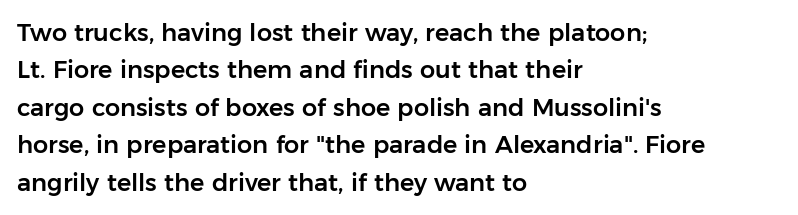
{"italic": "no", "underline": "no", "align": "left", "line_spacing": "normal", "line_spacing_ratio": 1.56, "letter_spacing": "normal", "letter_spacing_em": 0.0, "glyph_px": 24}
